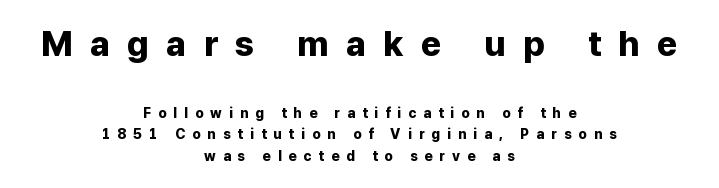
{"serif": "no", "italic": "no", "bold": "yes", "weight": "bold", "width": "normal", "stroke_contrast": "low", "x_height": "medium", "monospaced": "no", "underline": "no", "align": "center", "line_spacing": "normal", "line_spacing_ratio": 1.54, "letter_spacing": "wide", "letter_spacing_em": 0.5, "larger_block": "first", "size_ratio": 2.5, "glyph_px": 35}
